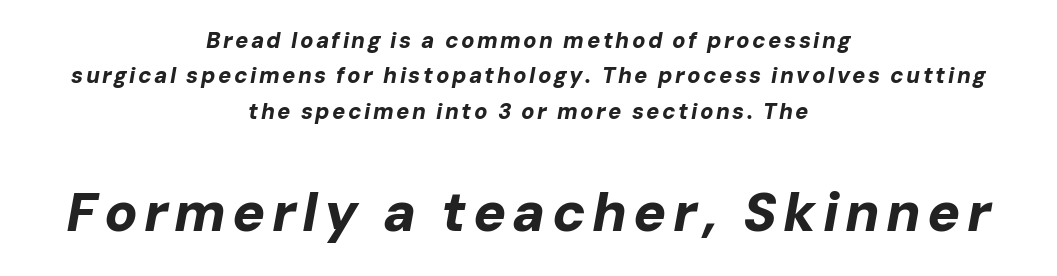
Q: Is the text bold? A: Yes.
Q: Is the text italic (slanted)? A: Yes, it leans right by about 10 degrees.
Q: Is the text underlined? A: No.
Q: How is the paragraph aligned? A: Centered.
Q: Is the spacing between lines tight, normal or loose? A: Normal.
Q: Which block of text is set in a larger size, the first (top) or the second (bottom)? A: The second (bottom) one.
Q: Width (condensed, normal, or wide)? A: Normal.
Q: Stroke contrast? A: Low.
Q: x-height? A: Medium.
Q: Monospaced? A: No.
